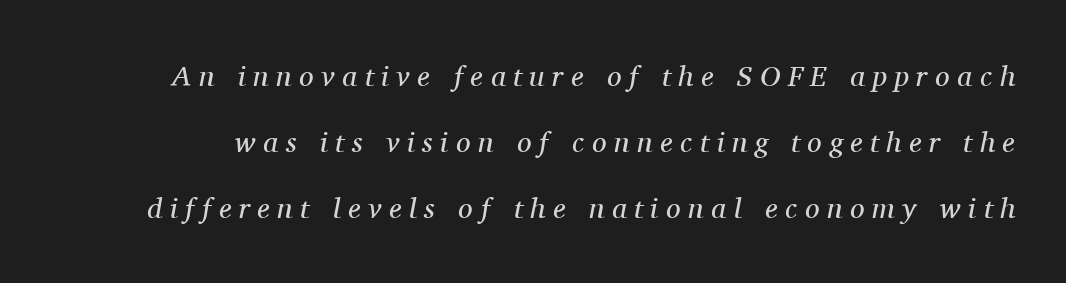
{"serif": "yes", "italic": "yes", "lean": "right", "slant_degrees": 11, "bold": "no", "weight": "regular", "width": "normal", "stroke_contrast": "medium", "x_height": "medium", "monospaced": "no", "underline": "no", "line_spacing": "loose", "line_spacing_ratio": 2.28, "letter_spacing": "wide", "letter_spacing_em": 0.26, "glyph_px": 29}
